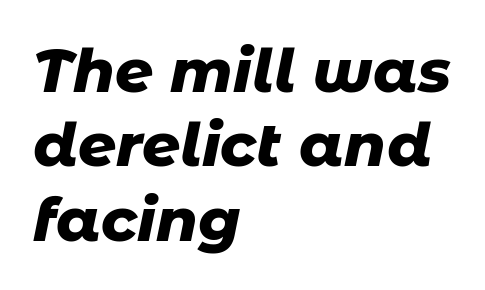
The image shows 60 px heavy type, italic (leaning right); set left-aligned, line spacing 1.24x, normal letter spacing, not underlined; low stroke contrast and a medium x-height.
